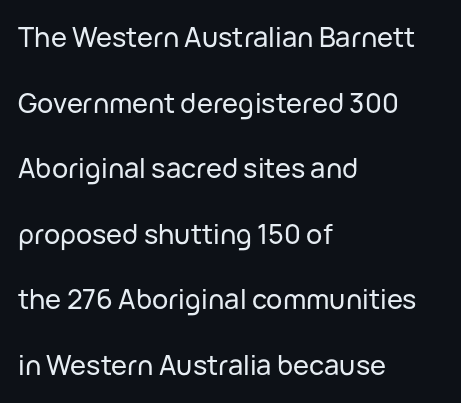
Q: Is the text italic (slanted)? A: No, it is upright.
Q: Is the text underlined? A: No.
Q: How is the paragraph aligned? A: Left-aligned.
Q: Is the spacing between letters normal or unusually wide? A: Normal.
Q: Is the spacing between lines tight, normal or loose? A: Loose.
